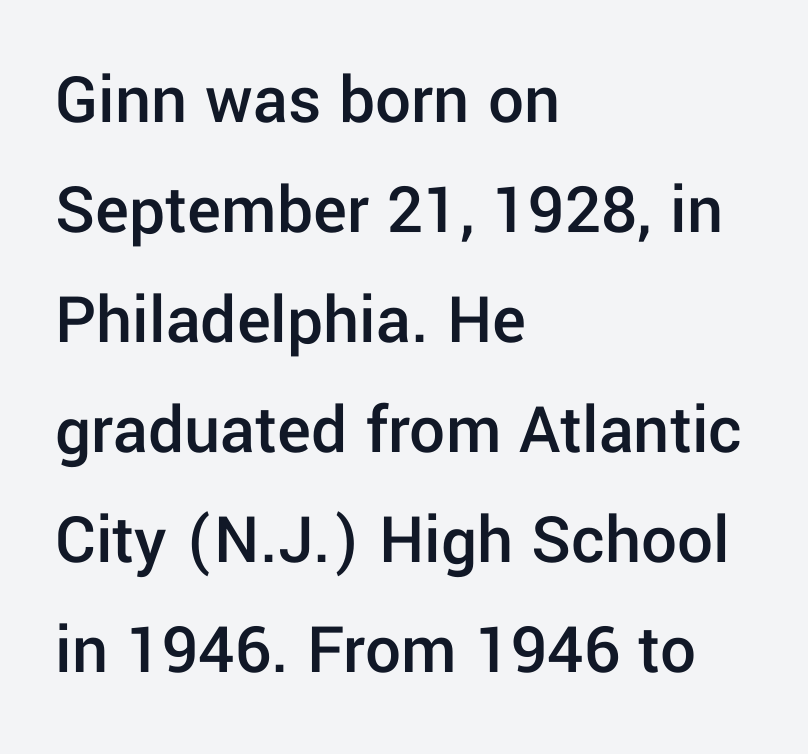
Q: Is the text bold? A: Semi-bold.
Q: Is the text italic (slanted)? A: No, it is upright.
Q: Is the typeface a serif or a sans-serif typeface? A: Sans-serif.
Q: Is the text underlined? A: No.
Q: How is the paragraph aligned? A: Left-aligned.
Q: Is the spacing between letters normal or unusually wide? A: Normal.
Q: Is the spacing between lines tight, normal or loose? A: Normal.
Q: Width (condensed, normal, or wide)? A: Normal.
Q: Stroke contrast? A: Low.
Q: x-height? A: Medium.
Q: Monospaced? A: No.
